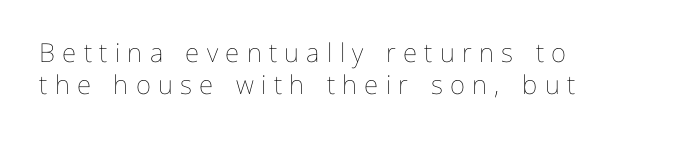
The type is letterspaced generously, with wide tracking. If you drew a line through each stem, it would be perfectly vertical. Type without underlining. A classic flush-left, rag-right setting is used for this passage. Weight: in the light-to-regular range.
